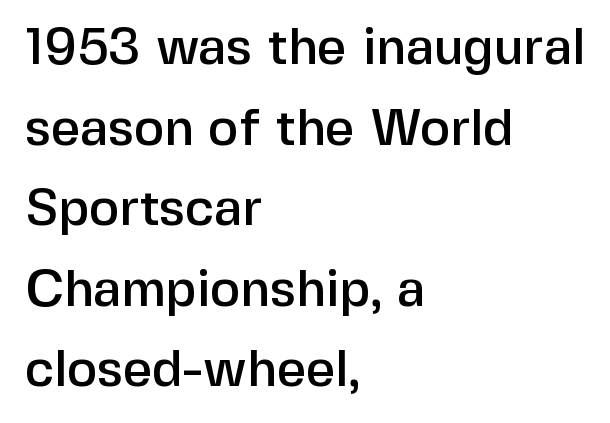
The designer left line spacing at the default. This sample has the flowing, uneven cadence of proportional lettering. Standard letterfit; no display-style spreading of the glyphs. This is the regular roman posture of the typeface.
